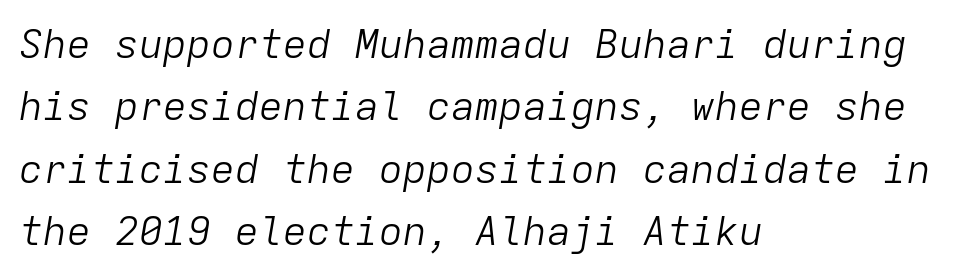
The letters look calm and open, with moderate or lighter stems. Think of a typewriter: that constant character pitch is what you see here. Quick note: italic. The letterforms sit shoulder to shoulder at normal distance.
